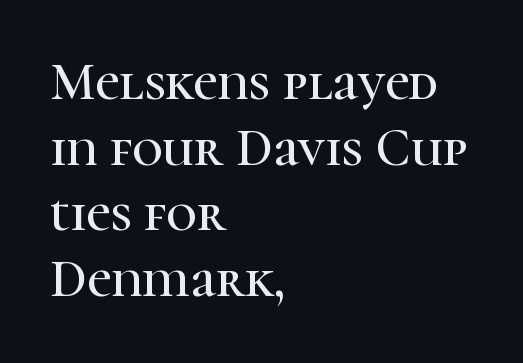
Q: Is the text italic (slanted)? A: No, it is upright.
Q: Is the typeface a serif or a sans-serif typeface? A: Serif.
Q: Is the text underlined? A: No.
Q: How is the paragraph aligned? A: Left-aligned.
Q: Is the spacing between letters normal or unusually wide? A: Normal.
Q: Width (condensed, normal, or wide)? A: Normal.
Q: Stroke contrast? A: High.
Q: x-height? A: Medium.
Q: Monospaced? A: No.
